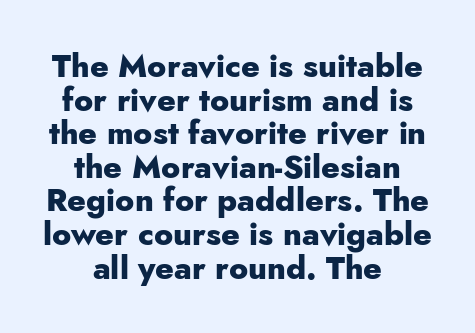
{"serif": "no", "italic": "no", "bold": "yes", "weight": "heavy", "width": "normal", "stroke_contrast": "low", "x_height": "small", "monospaced": "no", "underline": "no", "align": "center", "line_spacing": "tight", "line_spacing_ratio": 1.05, "letter_spacing": "normal", "letter_spacing_em": 0.0, "glyph_px": 32}
